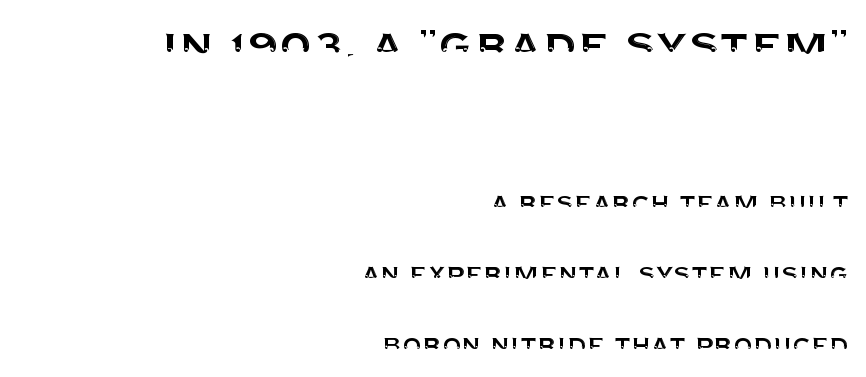
Lines of text with bare space underneath. The rendering shows plain stroke endings on the letterforms — a sans-serif design. What's the leading like? Stretched, with rows far apart. The rendering anchors every line to the right-hand side. Is the lower block the larger one? No — the upper block carries the bigger type.
